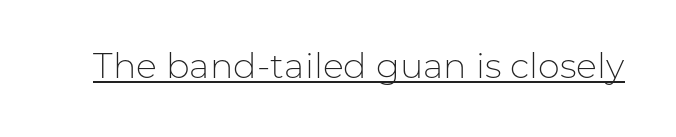
The passage shown is typeset with a sans-serif family. Do the characters align in a grid? No, the font is proportional. Does the lettering tilt? It doesn't — this is upright. Like a heading marked for emphasis, these lines bear an underscore. Honestly, the letter spacing is just normal — you wouldn't notice it.
